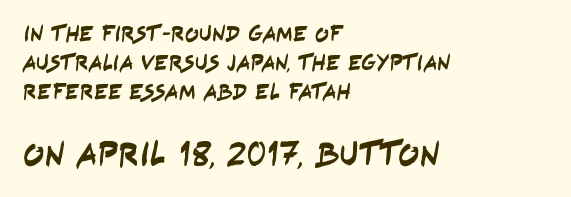
The image shows 35 px condensed sans-serif type; set left-aligned, normal line spacing (1.26x), normal letter spacing, not underlined; the second (bottom) block is 1.52x larger; low stroke contrast and a large x-height.
